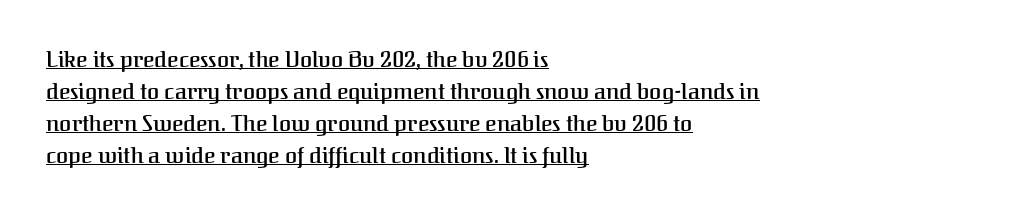
{"italic": "no", "bold": "semi", "underline": "yes", "align": "left", "line_spacing": "normal", "line_spacing_ratio": 1.45, "letter_spacing": "normal", "letter_spacing_em": 0.0, "glyph_px": 22}
